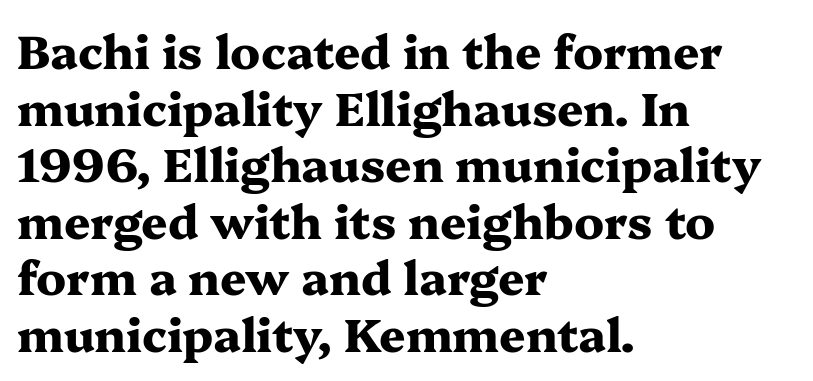
The image shows 46 px heavy, wide serif type, upright; set left-aligned, line spacing 1.23x, normal letter spacing, not underlined; medium stroke contrast and a medium x-height.
